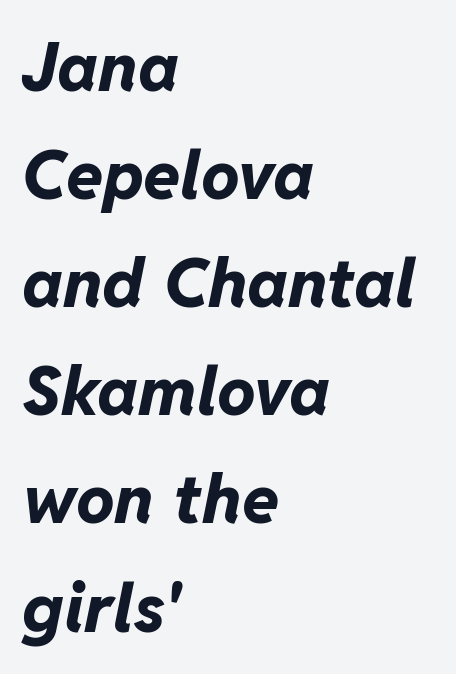
When letters slant like this, we call the style italic. Honestly, the row spacing looks completely unremarkable. Short and long lines alike share a common starting point at left. Think of a printed novel: that variable character pitch is what you see here.
